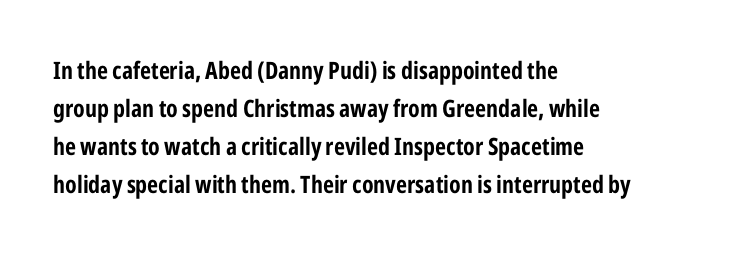
The space between consecutive lines is moderate. Alignment: flush left. The passage shown is not underscored anywhere. The type is set solid horizontally, with unmodified tracking. The characters look thick and weighty, a clear bold. Unlike italic type, these characters show no tilt at all.
